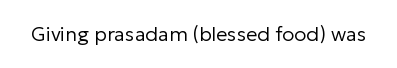
Posture: upright roman. Short note: letters normally spaced. The weight would be labelled regular, book, light, or lighter still. Lines of text with bare space underneath.
